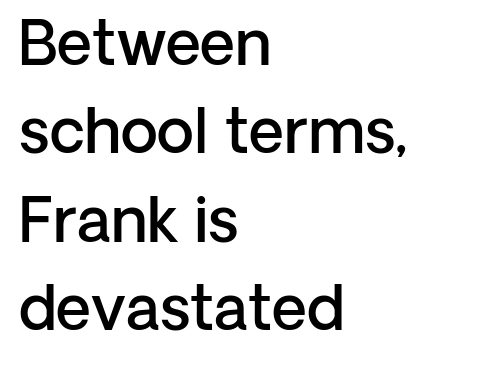
The image shows 61 px semibold sans-serif type, upright; set left-aligned, normal line spacing (1.45x), normal letter spacing, not underlined; low stroke contrast and a medium x-height.
